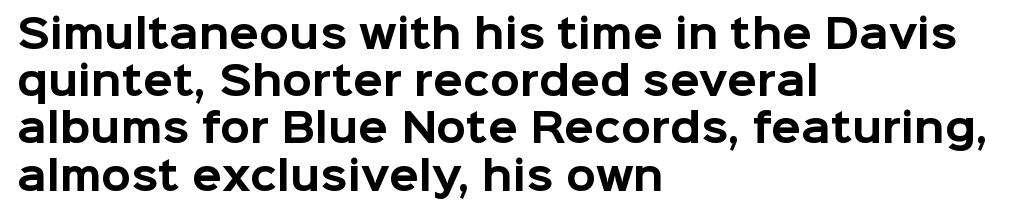
The rag falls on the right side of this text block. A roman cut, with each character standing at attention. Nobody touched the tracking dial on this one. Each glyph is drawn with heavy, bold strokes. Bare-footed words on every line.
